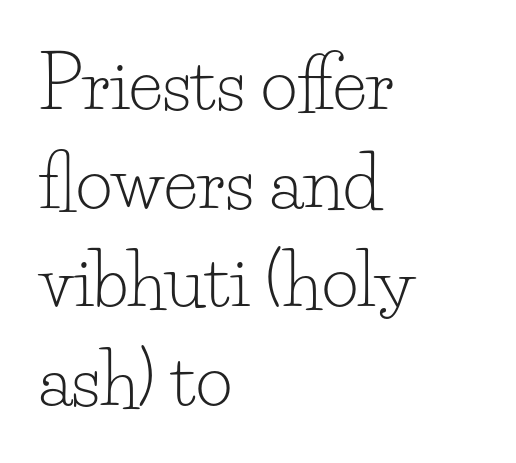
The image shows 71 px light serif type, upright; set left-aligned, normal line spacing (1.39x), normal letter spacing, not underlined; low stroke contrast and a small x-height.
